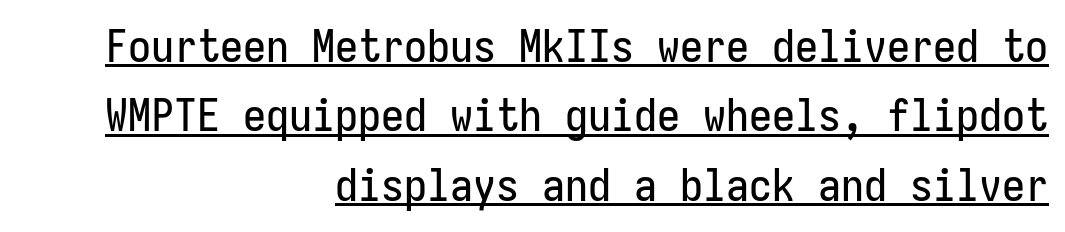
Q: Is the text italic (slanted)? A: No, it is upright.
Q: Is the typeface a serif or a sans-serif typeface? A: Sans-serif.
Q: Is the text underlined? A: Yes.
Q: How is the paragraph aligned? A: Right-aligned.
Q: Is the spacing between letters normal or unusually wide? A: Normal.
Q: Is the spacing between lines tight, normal or loose? A: Normal.
Q: Width (condensed, normal, or wide)? A: Condensed.
Q: Stroke contrast? A: Low.
Q: x-height? A: Medium.
